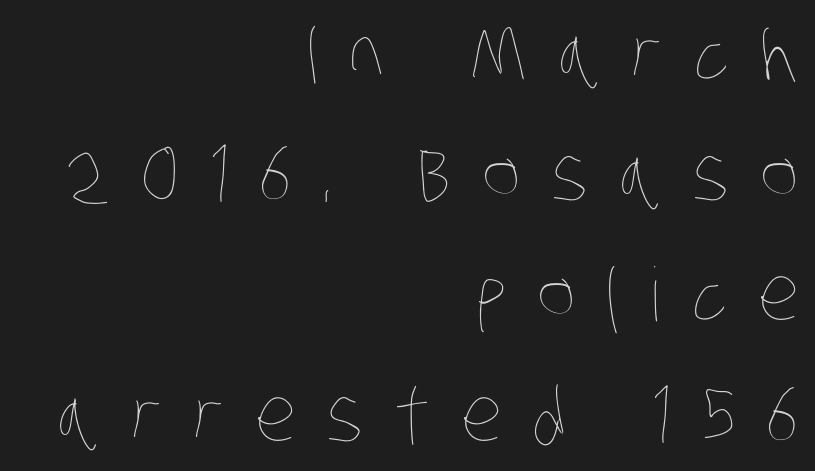
The image shows 74 px thin, condensed type; set right-aligned, normal line spacing (1.63x), unusually wide letter spacing (+0.42 em), not underlined; low stroke contrast and a large x-height.
